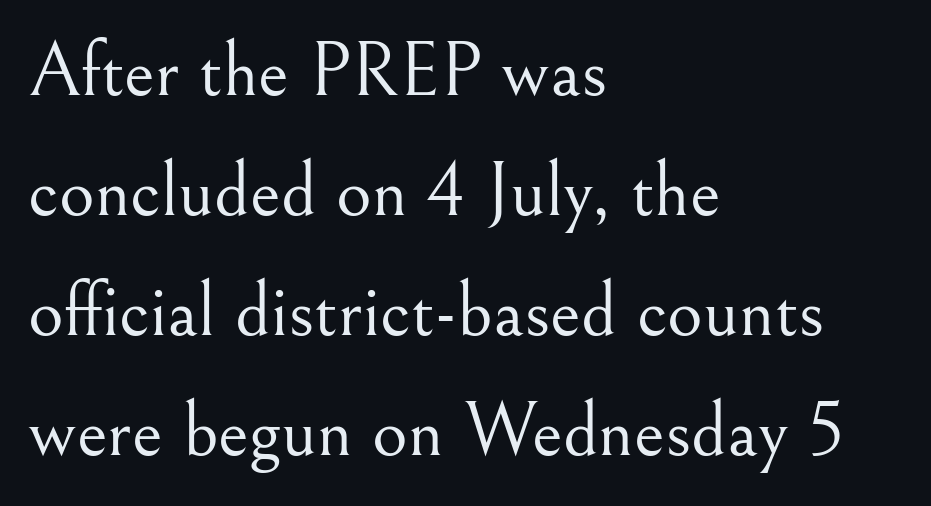
Q: Is the text bold? A: No.
Q: Is the text italic (slanted)? A: No, it is upright.
Q: Is the typeface a serif or a sans-serif typeface? A: Serif.
Q: Is the text underlined? A: No.
Q: How is the paragraph aligned? A: Left-aligned.
Q: Is the spacing between letters normal or unusually wide? A: Normal.
Q: Is the spacing between lines tight, normal or loose? A: Normal.
Q: Width (condensed, normal, or wide)? A: Normal.
Q: Stroke contrast? A: Medium.
Q: x-height? A: Small.
Q: Monospaced? A: No.
